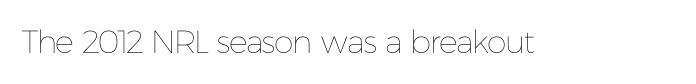
Q: Is the text bold? A: No.
Q: Is the text italic (slanted)? A: No, it is upright.
Q: Is the text underlined? A: No.
Q: Is the spacing between letters normal or unusually wide? A: Normal.
Q: Width (condensed, normal, or wide)? A: Normal.
Q: Stroke contrast? A: Low.
Q: x-height? A: Medium.
Q: Monospaced? A: No.
